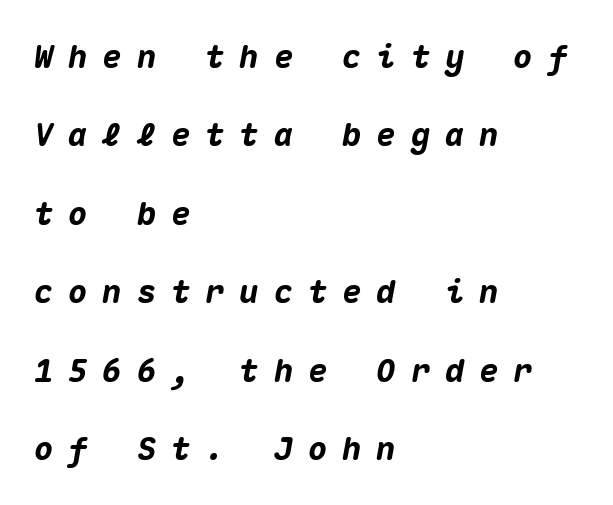
Each letter, wide or thin by design, is forced into the same width here. Strong, thick strokes mark this as bold type. Caption: multi-line text, flush left, ragged right. The specimen reads as italic at a glance. Rule under the text: the space is simply empty.
